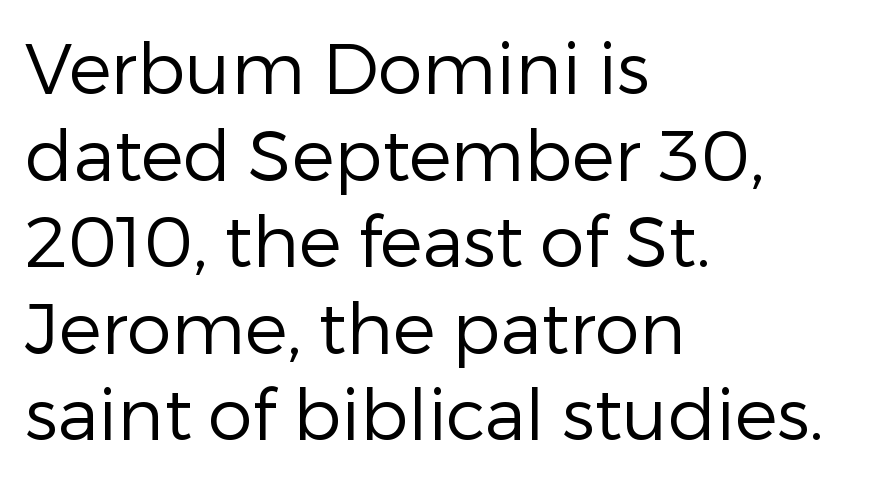
Compared with a typical body face, this is equally light or lighter still. Leftover space on each line is placed entirely after the last word. The baseline area is clear. Is this a sans? Yes — the strokes have no serifs. These lines are rendered in a variable-pitch font.
